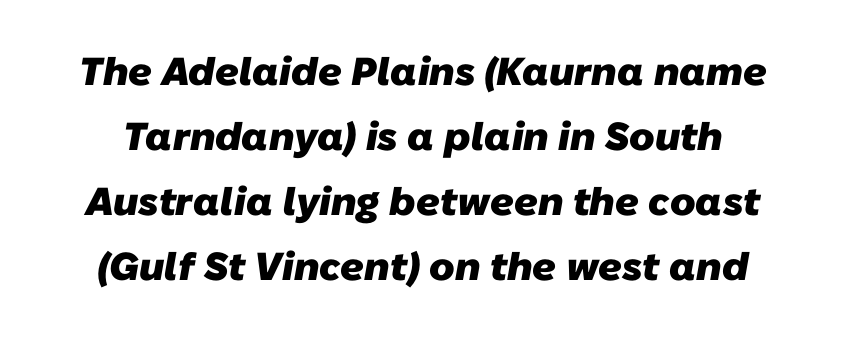
{"serif": "no", "bold": "yes", "weight": "heavy", "width": "normal", "stroke_contrast": "low", "x_height": "medium", "monospaced": "no", "underline": "no", "line_spacing": "normal", "line_spacing_ratio": 1.67, "letter_spacing": "normal", "letter_spacing_em": 0.0, "glyph_px": 39}
